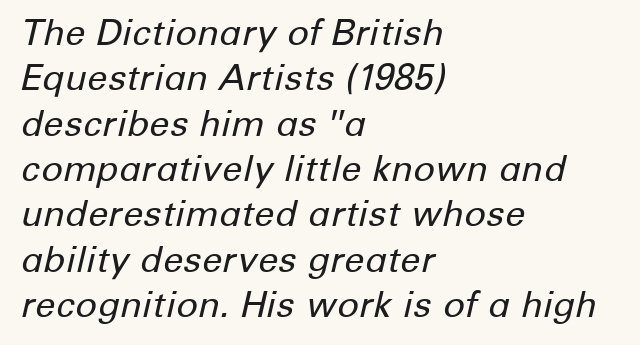
Nobody touched the tracking dial on this one. The letterforms sit at book weight or below. The whole block is typeset with a tilt. Line spacing here is normal.
